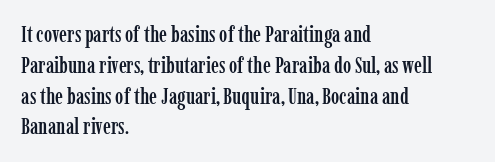
Q: Is the text italic (slanted)? A: No, it is upright.
Q: Is the text underlined? A: No.
Q: How is the paragraph aligned? A: Left-aligned.
Q: Is the spacing between letters normal or unusually wide? A: Normal.
Q: Is the spacing between lines tight, normal or loose? A: Normal.
